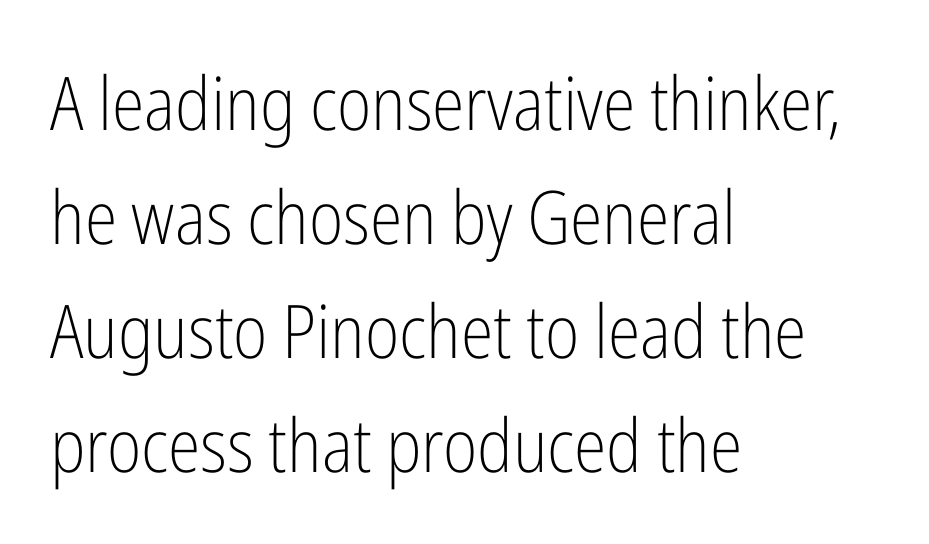
{"serif": "no", "italic": "no", "bold": "no", "weight": "light", "width": "condensed", "stroke_contrast": "low", "x_height": "medium", "monospaced": "no", "underline": "no", "align": "left", "line_spacing": "normal", "line_spacing_ratio": 1.54, "letter_spacing": "normal", "letter_spacing_em": 0.0, "glyph_px": 74}
